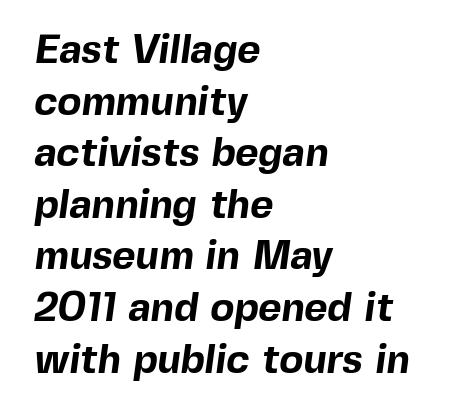
Just letters on the line, the space beneath them empty. Which margin do the lines hug? The left one — the right edge is uneven. Plenty of ink on the page — the face is bold. A typesetter would call this zero additional tracking.
